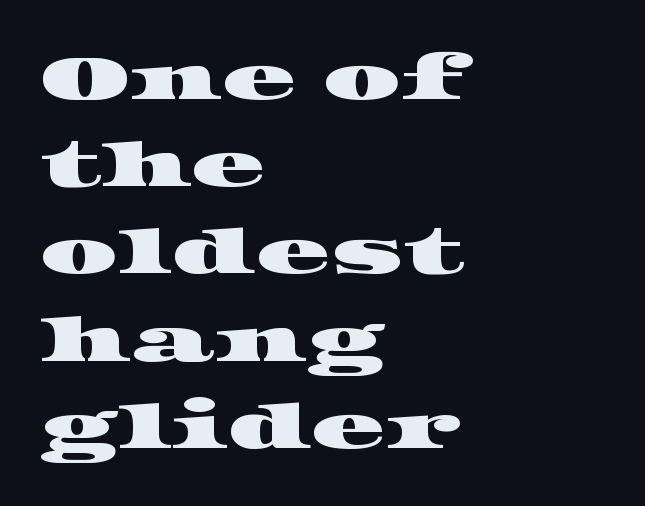
{"serif": "yes", "width": "wide", "stroke_contrast": "high", "x_height": "large", "monospaced": "no", "underline": "no", "align": "left", "line_spacing": "normal", "line_spacing_ratio": 1.43, "letter_spacing": "normal", "letter_spacing_em": 0.0, "glyph_px": 61}
